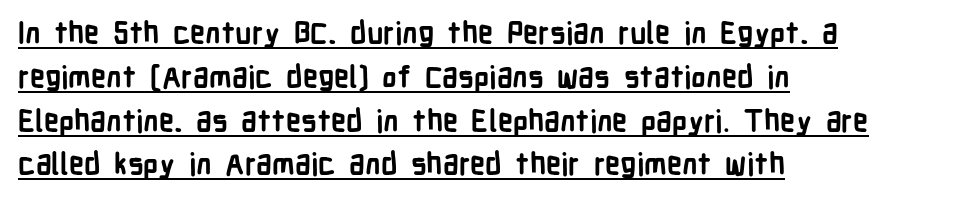
The image shows 30 px semibold, condensed sans-serif type, upright; set left-aligned, normal line spacing (1.46x), normal letter spacing, underlined; low stroke contrast and a medium x-height.
